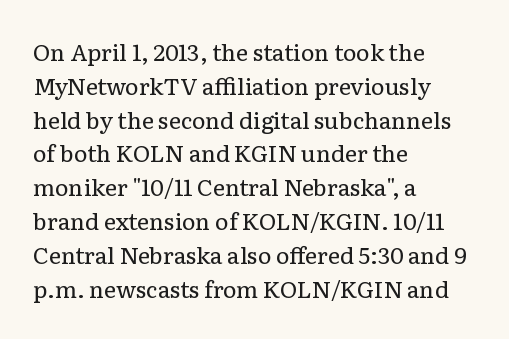
{"italic": "no", "bold": "no", "underline": "no", "align": "left", "line_spacing": "normal", "line_spacing_ratio": 1.47, "letter_spacing": "normal", "letter_spacing_em": 0.0, "glyph_px": 23}
